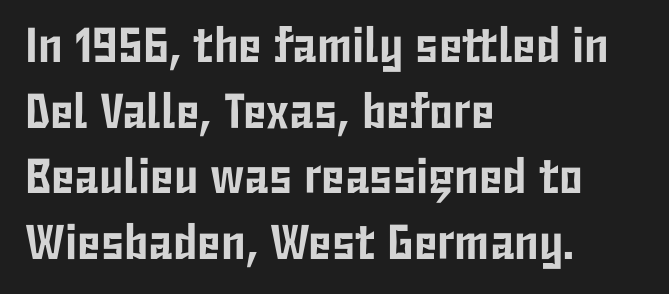
The image shows 49 px condensed sans-serif type, upright; set left-aligned, normal line spacing (1.34x), normal letter spacing, not underlined; low stroke contrast and a medium x-height.
